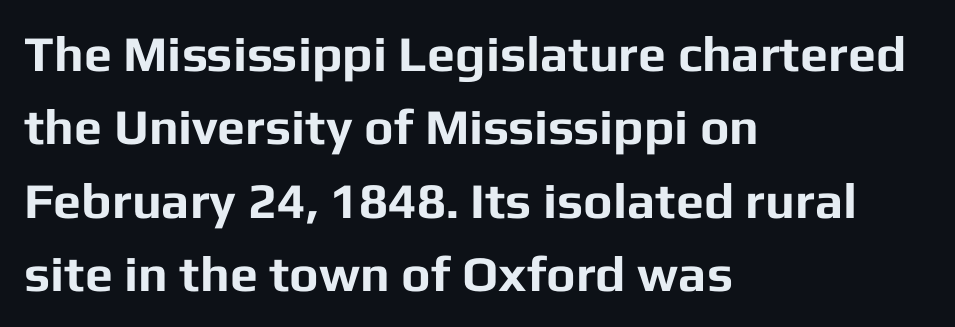
Q: Is the text bold? A: Yes.
Q: Is the text italic (slanted)? A: No, it is upright.
Q: Is the typeface a serif or a sans-serif typeface? A: Sans-serif.
Q: Is the text underlined? A: No.
Q: How is the paragraph aligned? A: Left-aligned.
Q: Is the spacing between letters normal or unusually wide? A: Normal.
Q: Is the spacing between lines tight, normal or loose? A: Normal.
Q: Width (condensed, normal, or wide)? A: Normal.
Q: Stroke contrast? A: Low.
Q: x-height? A: Medium.
Q: Monospaced? A: No.
